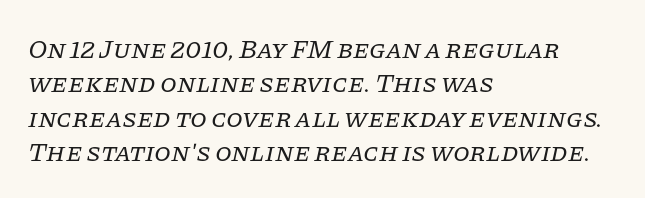
{"italic": "yes", "lean": "right", "slant_degrees": 11, "bold": "no", "underline": "no", "align": "left", "line_spacing": "normal", "line_spacing_ratio": 1.27, "letter_spacing": "normal", "letter_spacing_em": 0.0, "glyph_px": 27}
